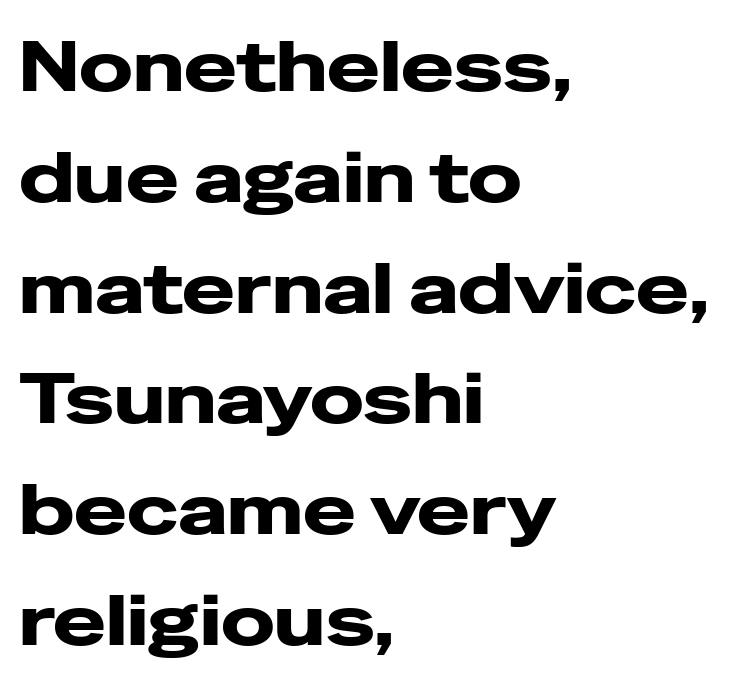
Q: Is the text bold? A: Yes.
Q: Is the text italic (slanted)? A: No, it is upright.
Q: Is the typeface a serif or a sans-serif typeface? A: Sans-serif.
Q: Is the text underlined? A: No.
Q: How is the paragraph aligned? A: Left-aligned.
Q: Is the spacing between letters normal or unusually wide? A: Normal.
Q: Is the spacing between lines tight, normal or loose? A: Normal.
Q: Width (condensed, normal, or wide)? A: Wide.
Q: Stroke contrast? A: Low.
Q: x-height? A: Medium.
Q: Monospaced? A: No.
